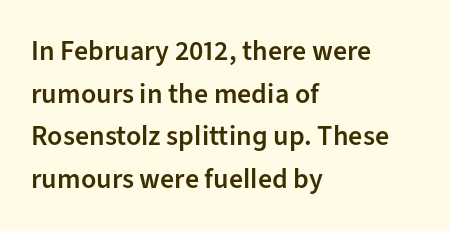
This is sans-serif lettering, the kind often seen on screens and signage. A roman cut, with each character standing at attention. Clear beneath every line of the passage. Semibold letterforms, between regular and bold. The passage shown is typed in a proportional face where columns would drift.
